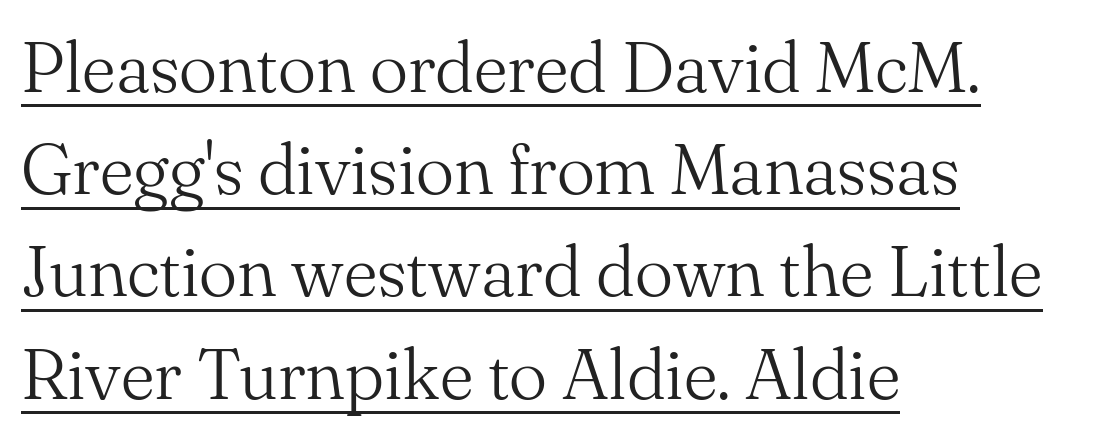
The specimen includes a rule beneath the text block's lines. Here the designer chose a conventional face with non-uniform glyph widths. Does the copy run flush right? No — it runs flush left. The font's upright variant was chosen for this text. Normally led — the rows are evenly, conventionally spaced. Letterform terminals end in serifs throughout the passage.
